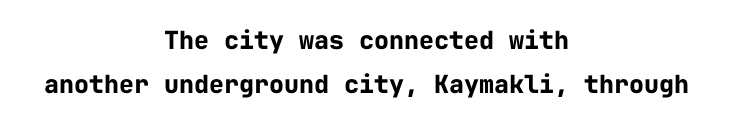
Q: Is the text bold? A: Yes.
Q: Is the text italic (slanted)? A: No, it is upright.
Q: Is the text underlined? A: No.
Q: How is the paragraph aligned? A: Centered.
Q: Is the spacing between letters normal or unusually wide? A: Normal.
